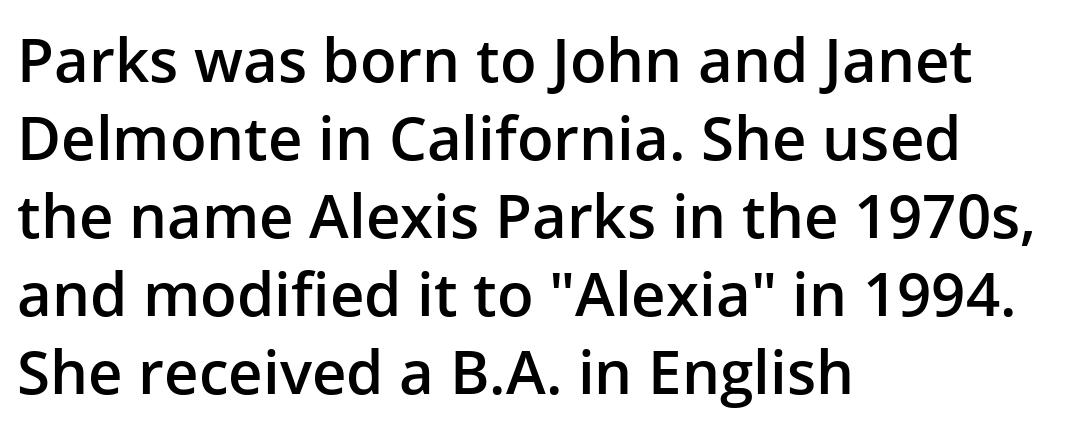
The image shows 60 px semibold sans-serif type, upright; set left-aligned, normal line spacing (1.3x), normal letter spacing, not underlined; low stroke contrast and a medium x-height.
